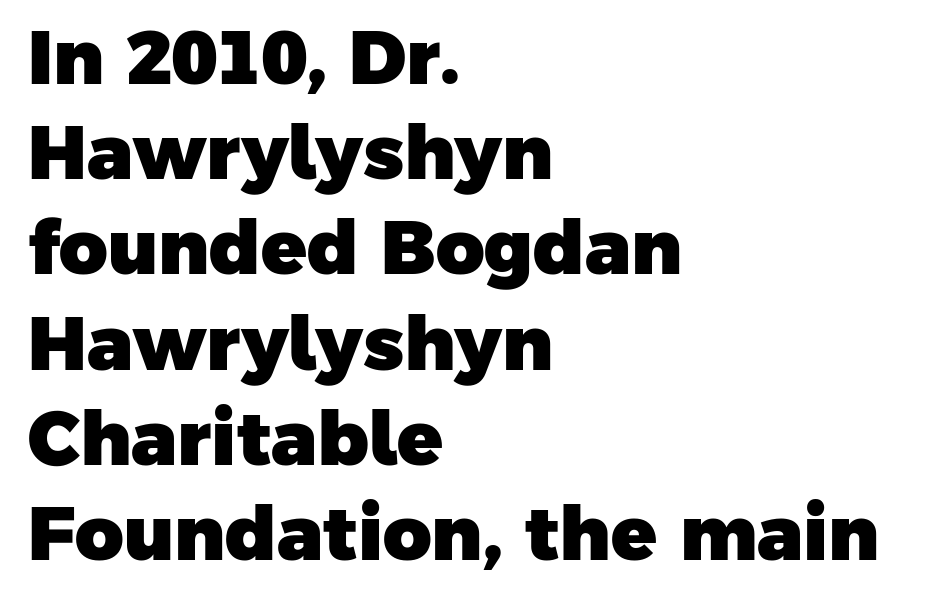
{"serif": "no", "bold": "yes", "weight": "heavy", "width": "normal", "stroke_contrast": "low", "x_height": "medium", "monospaced": "no", "underline": "no", "align": "left", "line_spacing": "normal", "line_spacing_ratio": 1.27, "letter_spacing": "normal", "letter_spacing_em": 0.0, "glyph_px": 75}
